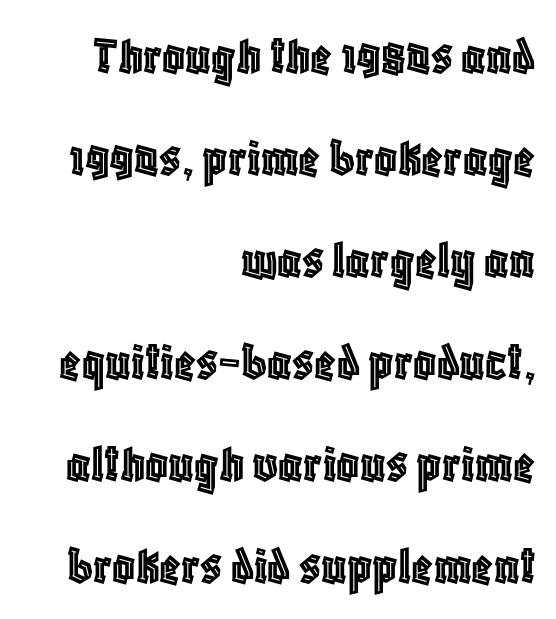
The image shows 56 px condensed type, upright; set right-aligned, line spacing 1.82x, normal letter spacing, not underlined; a large x-height.
